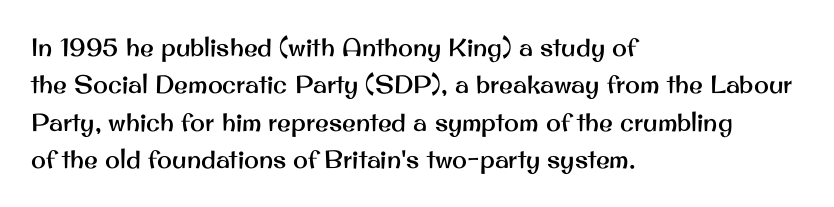
The rendering anchors every line to the left-hand side. The vertical gap from one line to the next is medium. The letterforms sit shoulder to shoulder at normal distance. Lines of text with bare space underneath. This is roman type, the default non-slanted kind.
